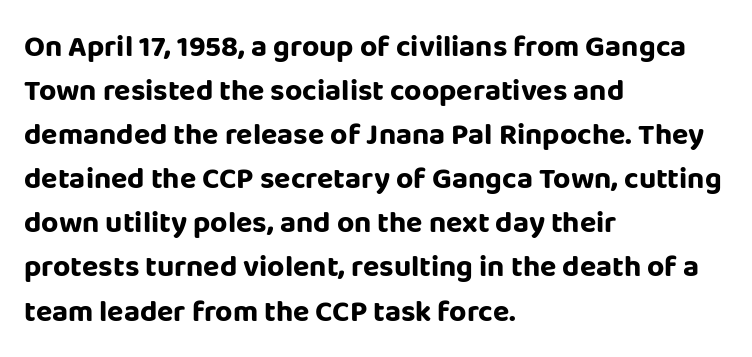
The image shows 30 px bold sans-serif type, upright; set left-aligned, normal line spacing (1.47x), normal letter spacing, not underlined; low stroke contrast and a large x-height.
